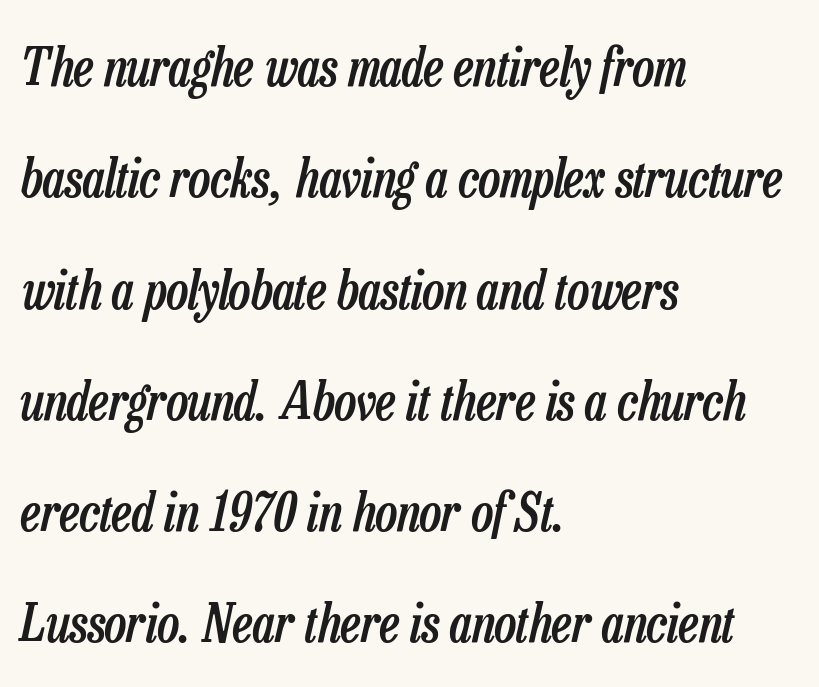
{"italic": "yes", "lean": "right", "slant_degrees": 13, "bold": "semi", "weight": "semibold", "width": "condensed", "stroke_contrast": "low", "x_height": "medium", "monospaced": "no", "underline": "no", "align": "left", "line_spacing": "loose", "line_spacing_ratio": 2.14, "letter_spacing": "normal", "letter_spacing_em": 0.0, "glyph_px": 52}
